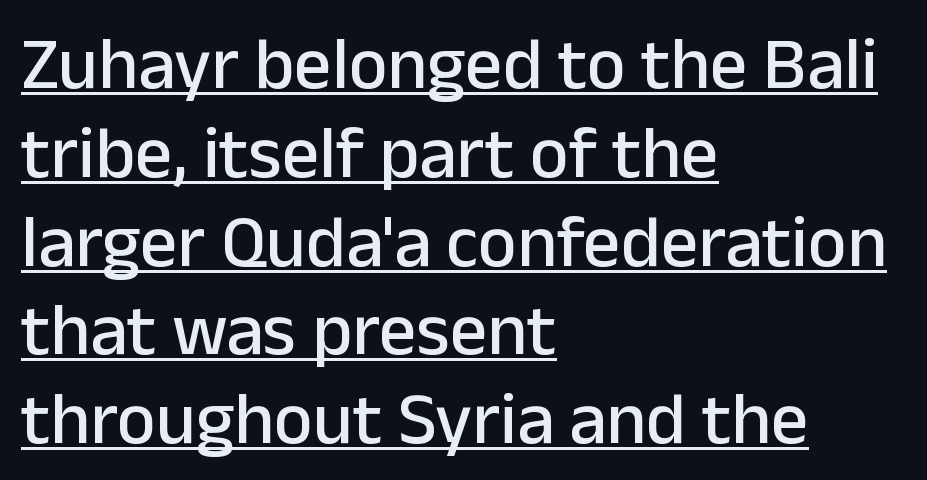
Q: Is the text italic (slanted)? A: No, it is upright.
Q: Is the typeface a serif or a sans-serif typeface? A: Sans-serif.
Q: Is the text underlined? A: Yes.
Q: How is the paragraph aligned? A: Left-aligned.
Q: Is the spacing between letters normal or unusually wide? A: Normal.
Q: Width (condensed, normal, or wide)? A: Normal.
Q: Stroke contrast? A: Low.
Q: x-height? A: Medium.
Q: Monospaced? A: No.
